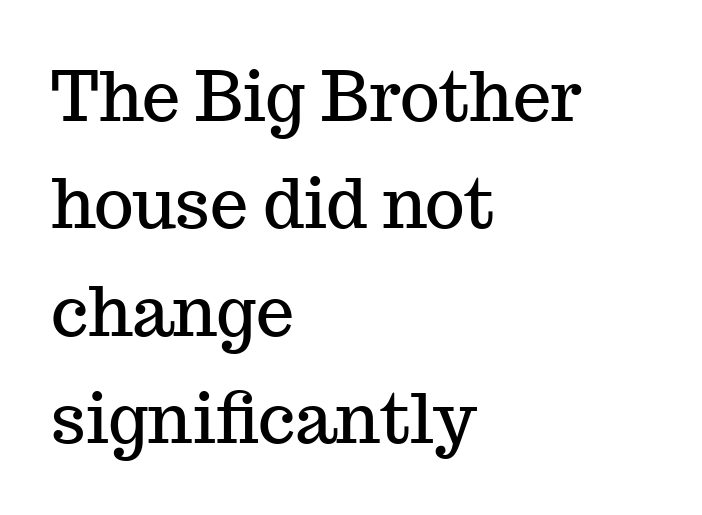
{"serif": "yes", "italic": "no", "width": "normal", "stroke_contrast": "medium", "x_height": "medium", "monospaced": "no", "underline": "no", "align": "left", "line_spacing": "normal", "line_spacing_ratio": 1.58, "letter_spacing": "normal", "letter_spacing_em": 0.0, "glyph_px": 68}
